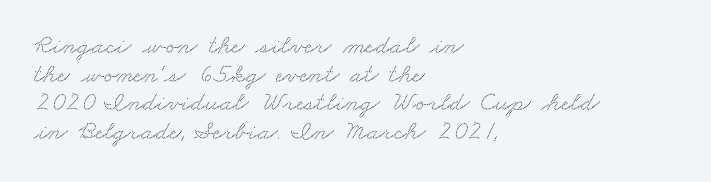
Q: Is the text underlined? A: No.
Q: How is the paragraph aligned? A: Left-aligned.
Q: Is the spacing between letters normal or unusually wide? A: Normal.
Q: Is the spacing between lines tight, normal or loose? A: Tight.
